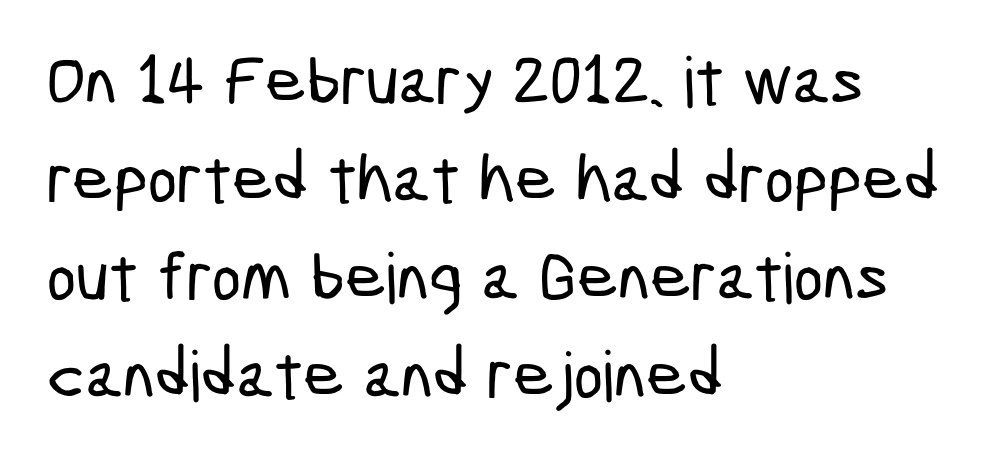
Q: Is the typeface a serif or a sans-serif typeface? A: Sans-serif.
Q: Is the text underlined? A: No.
Q: How is the paragraph aligned? A: Left-aligned.
Q: Is the spacing between letters normal or unusually wide? A: Normal.
Q: Is the spacing between lines tight, normal or loose? A: Normal.
Q: Width (condensed, normal, or wide)? A: Condensed.
Q: Stroke contrast? A: Low.
Q: x-height? A: Medium.
Q: Monospaced? A: No.
